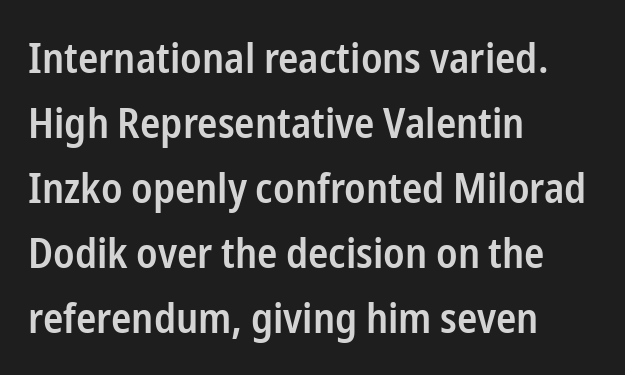
The image shows 42 px semibold, condensed sans-serif type, upright; set left-aligned, normal line spacing (1.55x), normal letter spacing, not underlined; low stroke contrast and a medium x-height.
